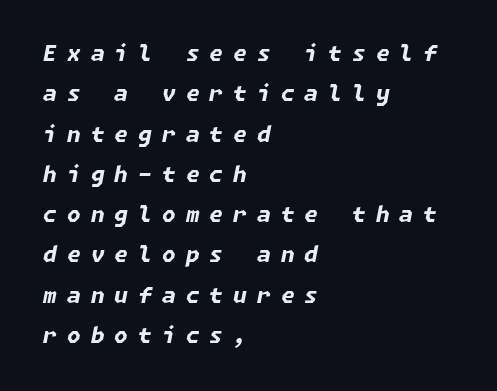
Italic? Definitely — the glyphs are oblique. These lines are set flush left with a ragged right edge. Look at the tracking — it's clearly loosened, letters drifting apart. The words here are not underlined. Strokes here are thick enough to call this a true bold.
